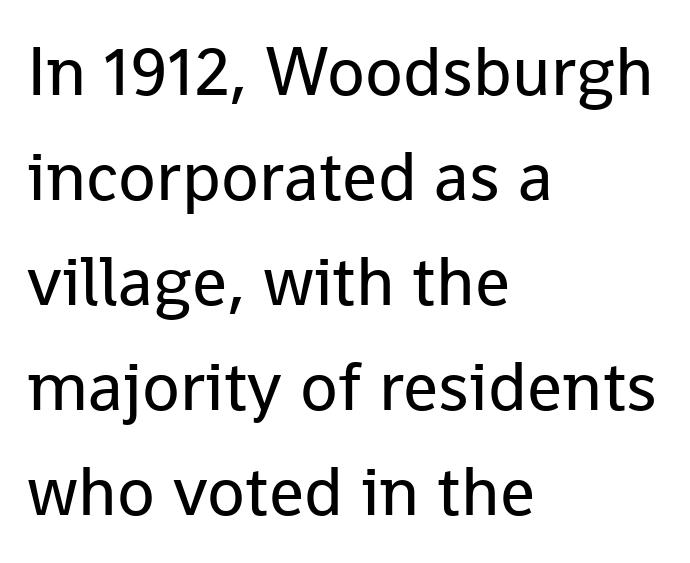
Typeset ragged right — the left edge is the straight one. A typesetter would call this proportional, since set widths differ per character. Do the letters lean? They stand straight. The words here are not underlined. These glyphs show unthickened strokes, regular width or finer.
